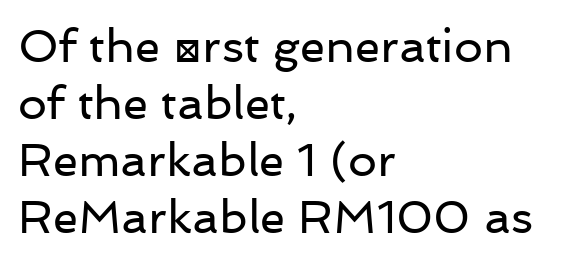
{"serif": "no", "italic": "no", "bold": "no", "weight": "regular", "width": "normal", "stroke_contrast": "low", "x_height": "medium", "monospaced": "no", "underline": "no", "align": "left", "line_spacing_ratio": 1.24, "letter_spacing": "normal", "letter_spacing_em": 0.0, "glyph_px": 46}
